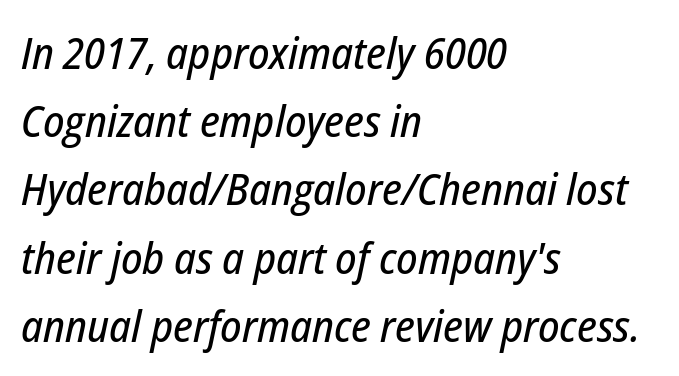
{"italic": "yes", "lean": "right", "slant_degrees": 12, "width": "condensed", "stroke_contrast": "low", "x_height": "medium", "monospaced": "no", "underline": "no", "align": "left", "line_spacing": "normal", "line_spacing_ratio": 1.55, "letter_spacing": "normal", "letter_spacing_em": 0.0, "glyph_px": 44}
